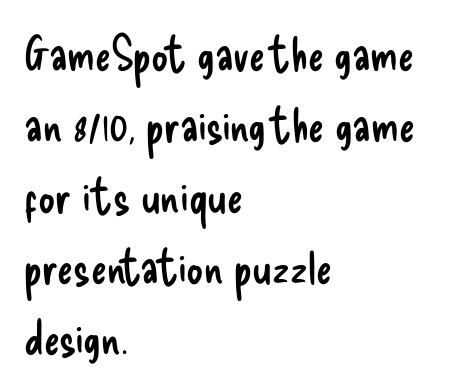
The image shows 47 px regular-weight, condensed sans-serif type, upright; set left-aligned, normal line spacing (1.51x), normal letter spacing, not underlined; low stroke contrast and a small x-height.
